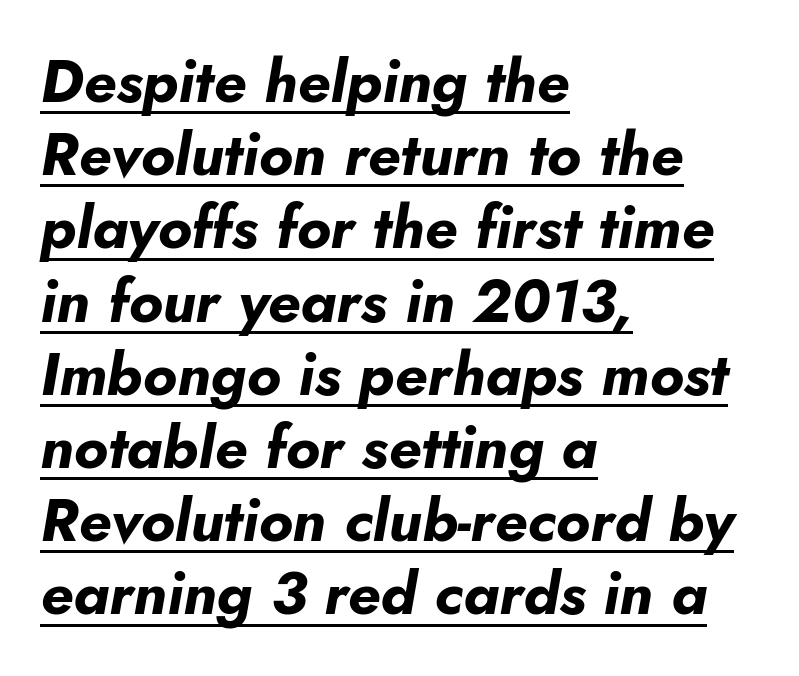
Summary of weight: heavy, a full bold. You can see a thin bar hugging the bottom of the glyphs. A student would call this left alignment; a typographer would say flush left, rag right. Every character sits at an angle, as italics do. The letters advance in unequal steps, a hallmark of proportional type.
